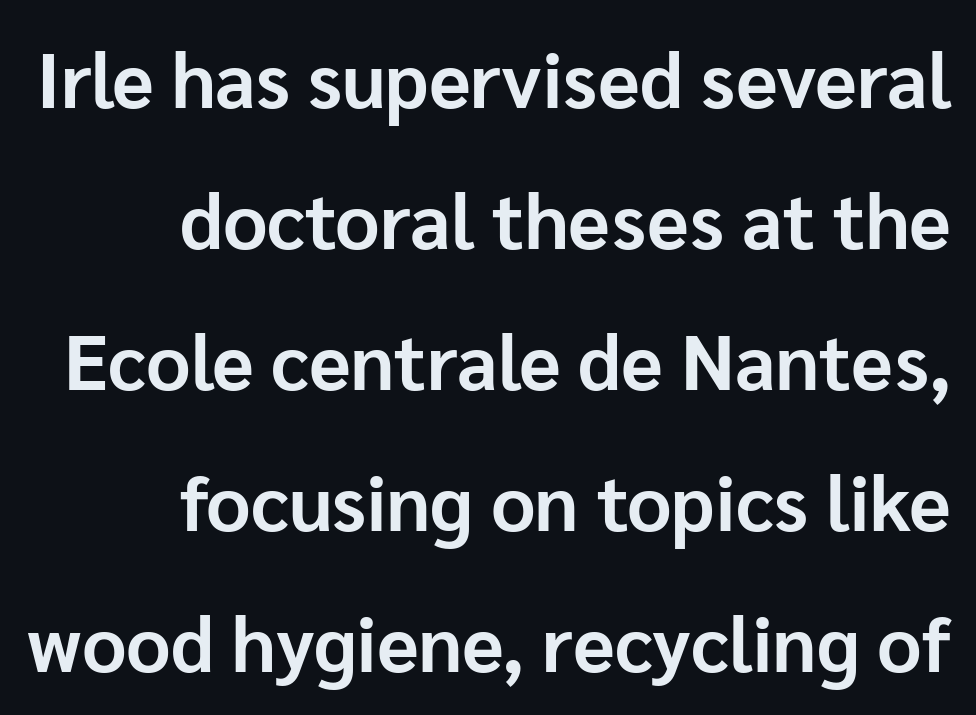
Clear beneath every line of the passage. The passage is arranged like a letterhead date or caption credit — flush right. You can tell it's not italic because the verticals are truly vertical. You could call the tracking neutral — neither tight nor loose. The font is running at its bold setting. What kind of face is this? One without serifs — a sans.
